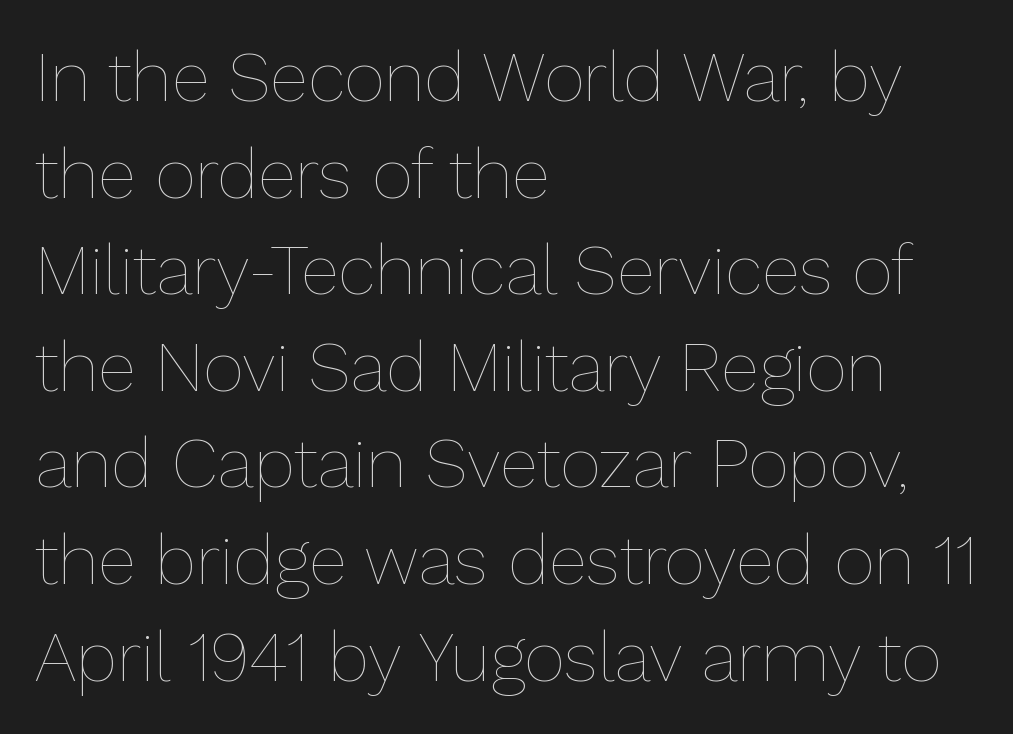
Q: Is the text bold? A: No.
Q: Is the text italic (slanted)? A: No, it is upright.
Q: Is the text underlined? A: No.
Q: How is the paragraph aligned? A: Left-aligned.
Q: Is the spacing between letters normal or unusually wide? A: Normal.
Q: Is the spacing between lines tight, normal or loose? A: Normal.
Q: Width (condensed, normal, or wide)? A: Normal.
Q: Stroke contrast? A: Low.
Q: x-height? A: Medium.
Q: Monospaced? A: No.
